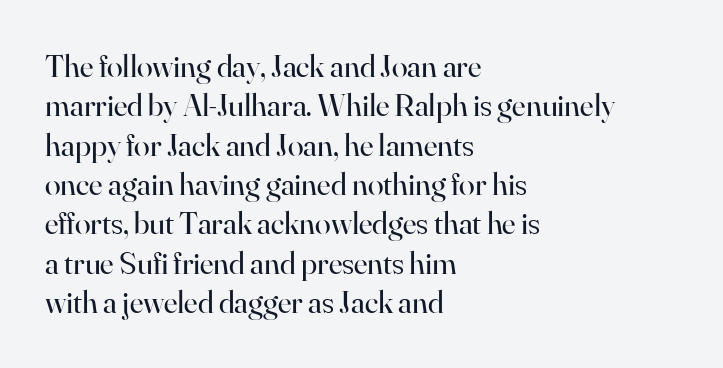
The image shows 32 px regular-weight serif type, upright; set left-aligned, line spacing 1.23x, normal letter spacing, not underlined; high stroke contrast and a small x-height.
